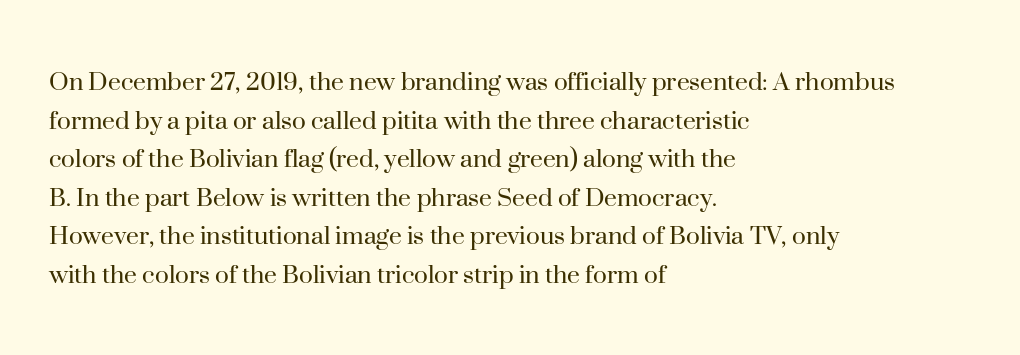
{"serif": "yes", "italic": "no", "bold": "no", "weight": "regular", "width": "normal", "stroke_contrast": "high", "x_height": "small", "monospaced": "no", "underline": "no", "align": "left", "line_spacing": "normal", "line_spacing_ratio": 1.33, "letter_spacing": "normal", "letter_spacing_em": 0.0, "glyph_px": 29}
